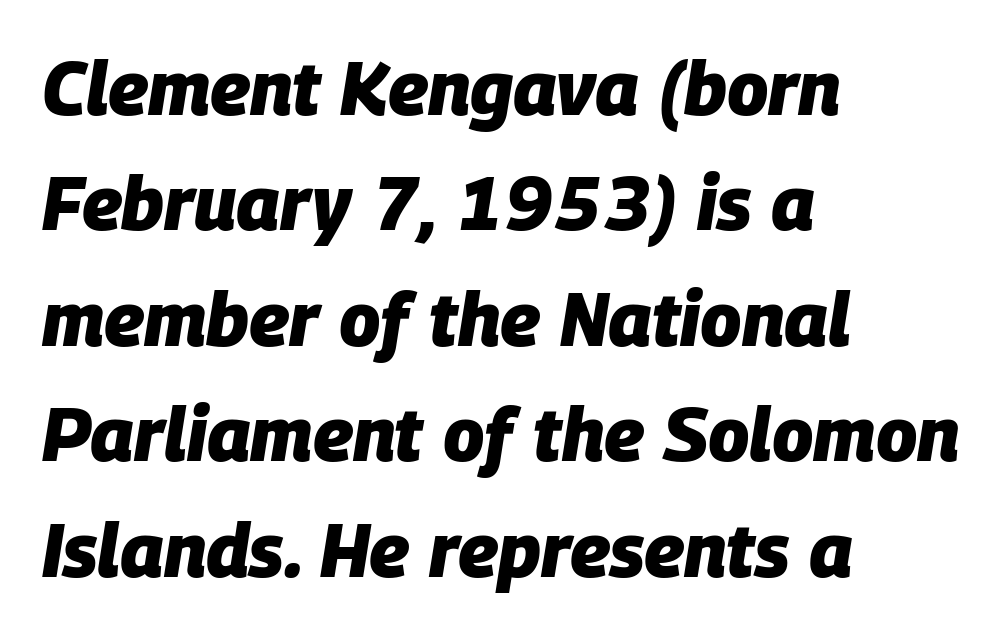
{"italic": "yes", "lean": "right", "slant_degrees": 9, "bold": "yes", "weight": "heavy", "width": "normal", "stroke_contrast": "low", "x_height": "large", "monospaced": "no", "underline": "no", "align": "left", "line_spacing": "normal", "line_spacing_ratio": 1.54, "letter_spacing": "normal", "letter_spacing_em": 0.0, "glyph_px": 75}
